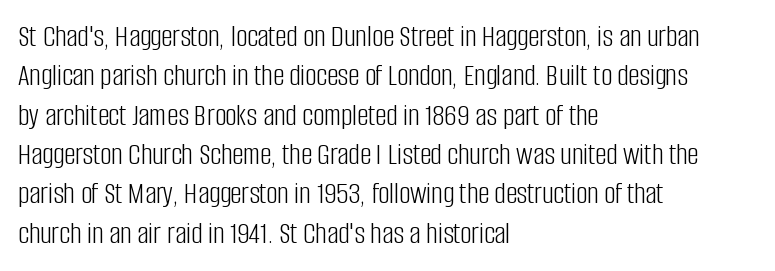
Q: Is the text bold? A: No.
Q: Is the text italic (slanted)? A: No, it is upright.
Q: Is the typeface a serif or a sans-serif typeface? A: Sans-serif.
Q: Is the text underlined? A: No.
Q: How is the paragraph aligned? A: Left-aligned.
Q: Is the spacing between letters normal or unusually wide? A: Normal.
Q: Is the spacing between lines tight, normal or loose? A: Normal.
Q: Width (condensed, normal, or wide)? A: Condensed.
Q: Stroke contrast? A: Low.
Q: x-height? A: Large.
Q: Monospaced? A: No.
